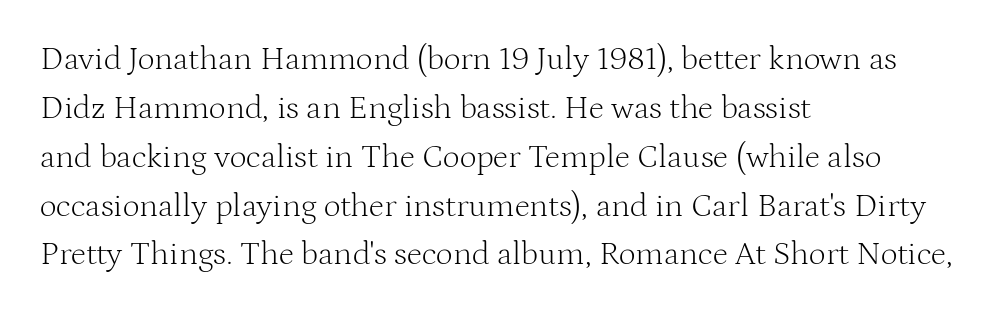
The image shows 33 px light serif type, upright; set left-aligned, normal line spacing (1.48x), normal letter spacing, not underlined; medium stroke contrast and a medium x-height.
